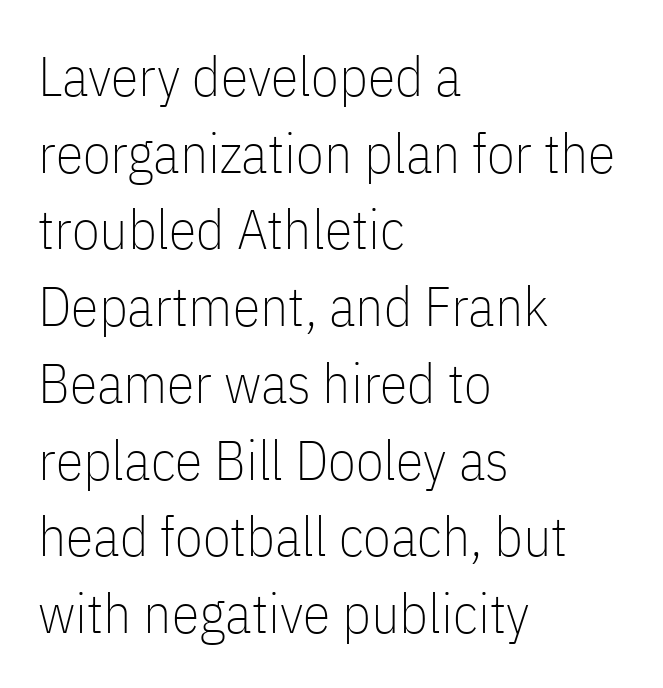
{"serif": "no", "italic": "no", "bold": "no", "weight": "thin", "width": "condensed", "stroke_contrast": "low", "x_height": "medium", "monospaced": "no", "underline": "no", "align": "left", "line_spacing": "normal", "line_spacing_ratio": 1.37, "letter_spacing": "normal", "letter_spacing_em": 0.0, "glyph_px": 56}
